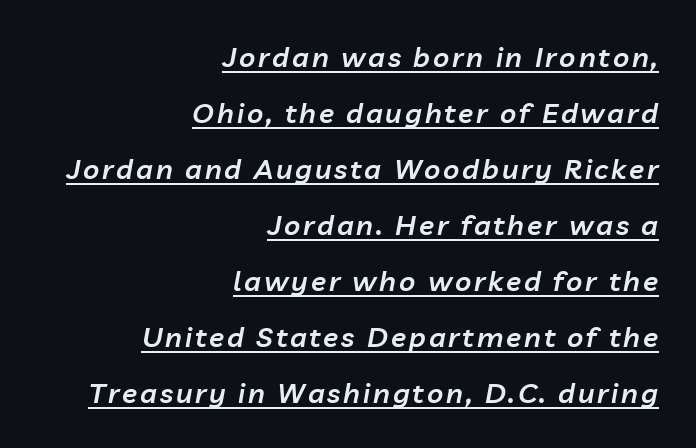
Teacher's note: observe the even right margin — that is flush-right alignment. Style check: oblique. The rendering uses a semibold face; strokes are thickened but not to full bold. How would I describe the line gaps? Wide and relaxed. Is this a fixed-width face? No — the glyphs have proportional, varying widths.
